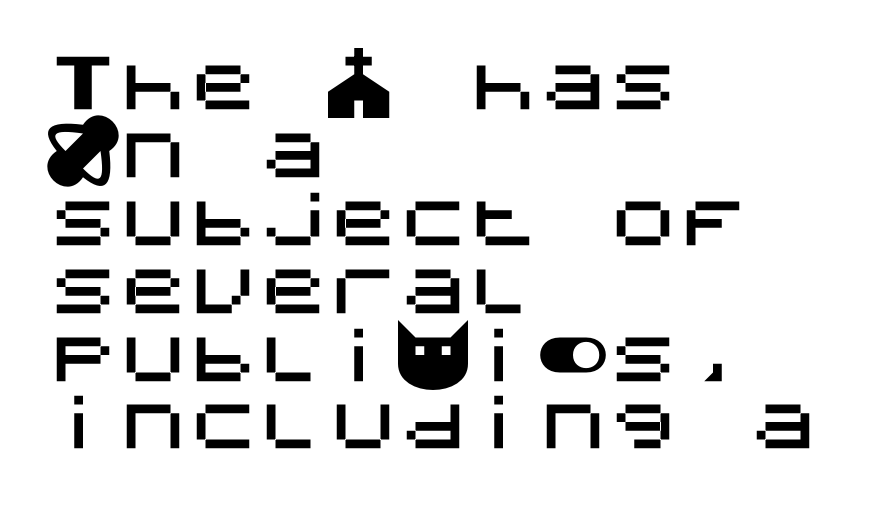
{"serif": "no", "italic": "no", "width": "normal", "stroke_contrast": "medium", "x_height": "large", "underline": "no", "align": "left", "line_spacing": "tight", "line_spacing_ratio": 0.97, "letter_spacing": "normal", "letter_spacing_em": 0.0, "glyph_px": 70}
